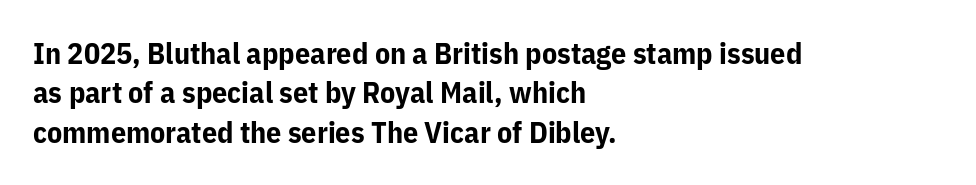
You can tell it's not italic because the verticals are truly vertical. Is this a fixed-width face? No — the glyphs have proportional, varying widths. The space between consecutive lines is moderate. Decoration check: the copy has no underline.
